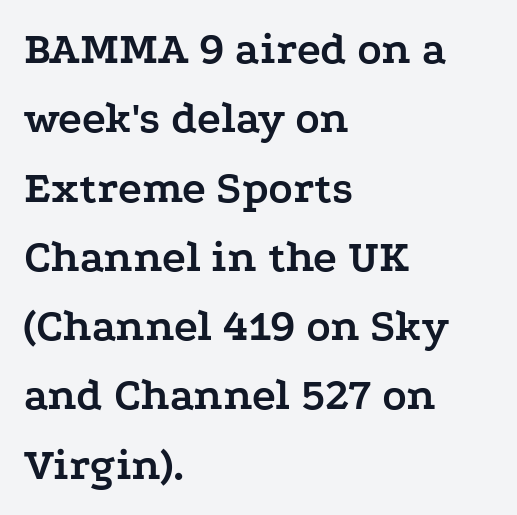
{"serif": "yes", "italic": "no", "bold": "yes", "weight": "semibold", "width": "wide", "stroke_contrast": "low", "x_height": "medium", "monospaced": "no", "underline": "no", "align": "left", "line_spacing": "normal", "line_spacing_ratio": 1.54, "letter_spacing": "normal", "letter_spacing_em": 0.0, "glyph_px": 45}
